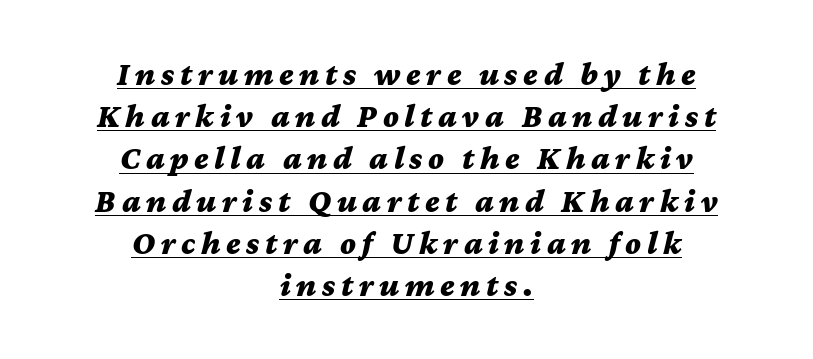
The image shows 33 px bold, wide type, italic (leaning right); set centered, normal line spacing (1.28x), underlined; medium stroke contrast and a medium x-height.
